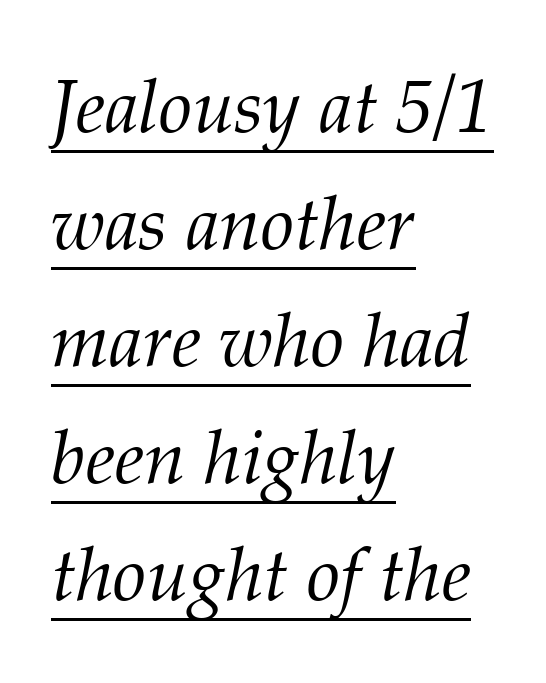
Where is the straight margin? On the left. Serifs: yes, visible at the terminals of the letterforms. Regarding leading, the lines here are spaced in the standard way. This rendering leaves character spacing at its baseline value.
